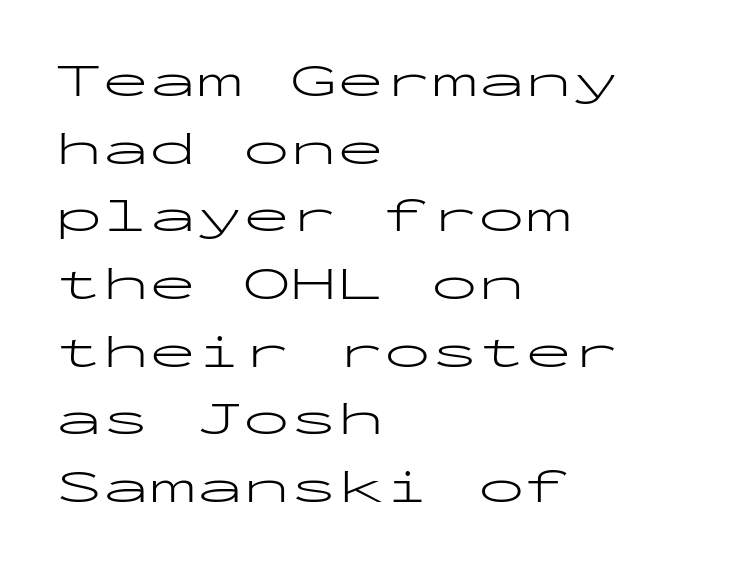
The image shows 47 px light, wide sans-serif type, upright, monospaced; set left-aligned, normal line spacing (1.44x), normal letter spacing, not underlined; low stroke contrast and a medium x-height.
